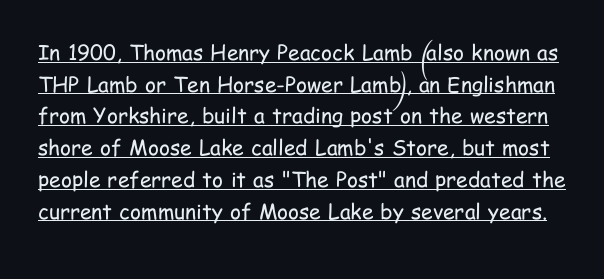
The image shows 21 px text type, upright; set normal line spacing (1.51x), normal letter spacing, underlined.
